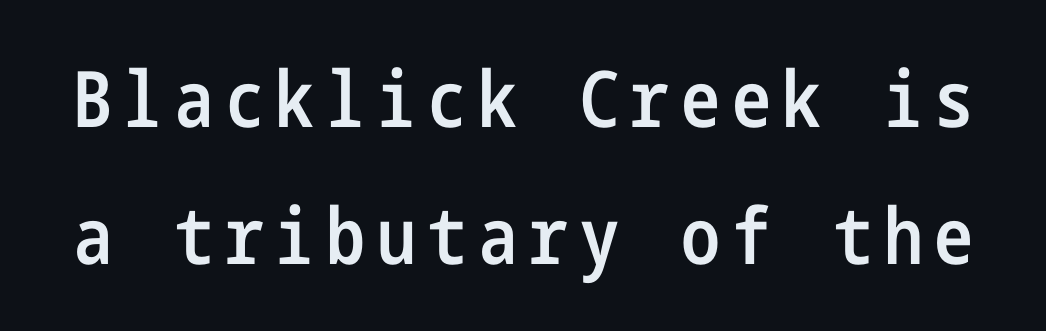
The image shows 78 px semibold, condensed sans-serif type, upright; set line spacing 1.76x, not underlined; low stroke contrast and a medium x-height.
